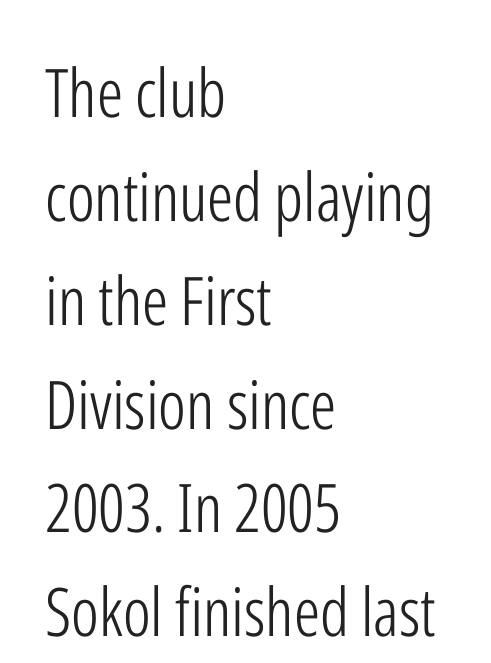
{"serif": "no", "italic": "no", "bold": "no", "weight": "light", "width": "condensed", "stroke_contrast": "low", "x_height": "medium", "monospaced": "no", "underline": "no", "align": "left", "line_spacing": "normal", "line_spacing_ratio": 1.55, "letter_spacing": "normal", "letter_spacing_em": 0.0, "glyph_px": 67}
